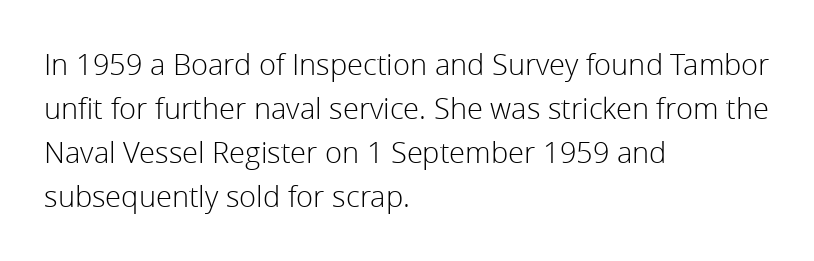
The image shows 29 px light sans-serif type, upright; set left-aligned, normal line spacing (1.52x), normal letter spacing, not underlined; low stroke contrast and a medium x-height.
